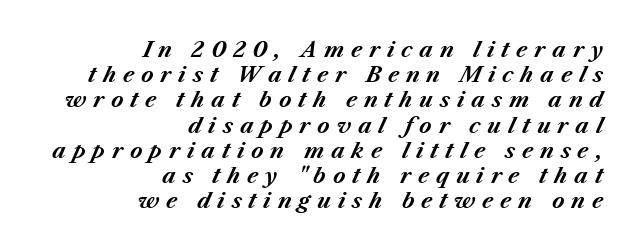
Q: Is the text bold? A: Yes.
Q: Is the text italic (slanted)? A: Yes, it leans right by about 23 degrees.
Q: Is the text underlined? A: No.
Q: How is the paragraph aligned? A: Right-aligned.
Q: Is the spacing between letters normal or unusually wide? A: Unusually wide.
